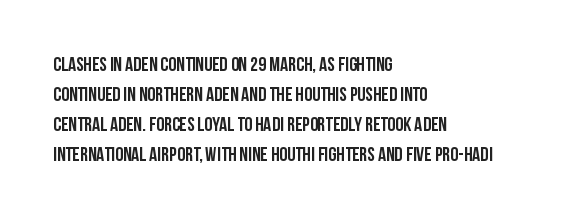
{"italic": "no", "underline": "no", "align": "left", "line_spacing": "normal", "line_spacing_ratio": 1.5, "letter_spacing": "normal", "letter_spacing_em": 0.0, "glyph_px": 20}
